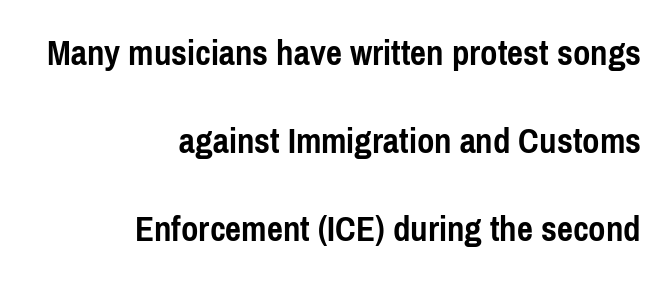
The image shows 38 px semibold, condensed sans-serif type, upright; set right-aligned, loose line spacing (2.31x), normal letter spacing, not underlined; low stroke contrast and a medium x-height.
